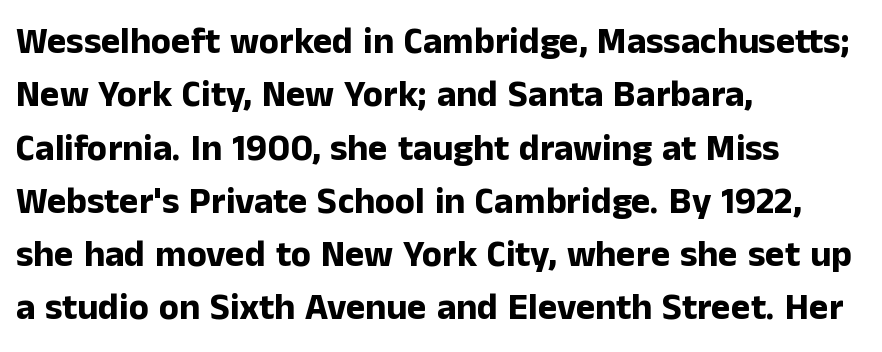
Q: Is the text bold? A: Yes.
Q: Is the text italic (slanted)? A: No, it is upright.
Q: Is the typeface a serif or a sans-serif typeface? A: Sans-serif.
Q: Is the text underlined? A: No.
Q: How is the paragraph aligned? A: Left-aligned.
Q: Is the spacing between letters normal or unusually wide? A: Normal.
Q: Is the spacing between lines tight, normal or loose? A: Normal.
Q: Width (condensed, normal, or wide)? A: Normal.
Q: Stroke contrast? A: Low.
Q: x-height? A: Medium.
Q: Monospaced? A: No.
